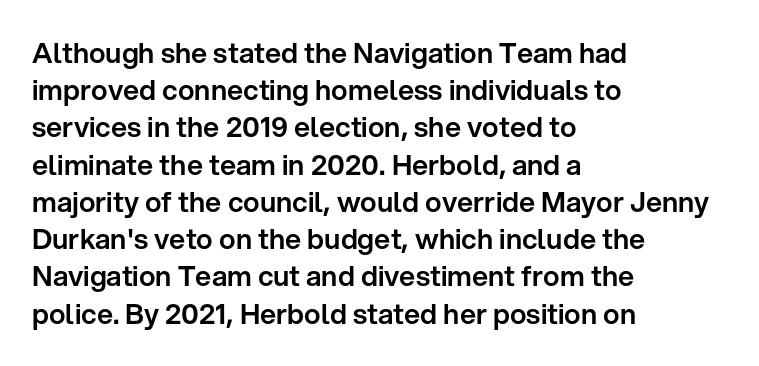
Letterform terminals end flat and unadorned throughout the passage. Upright lettering throughout. A typesetter would call this proportional, since set widths differ per character. Letter spacing: default. The block of text has a typical density, with ordinary space between rows.
